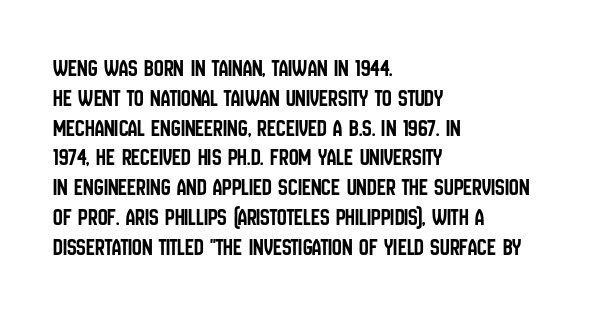
{"italic": "no", "underline": "no", "align": "left", "line_spacing_ratio": 1.24, "letter_spacing": "normal", "letter_spacing_em": 0.0, "glyph_px": 24}
